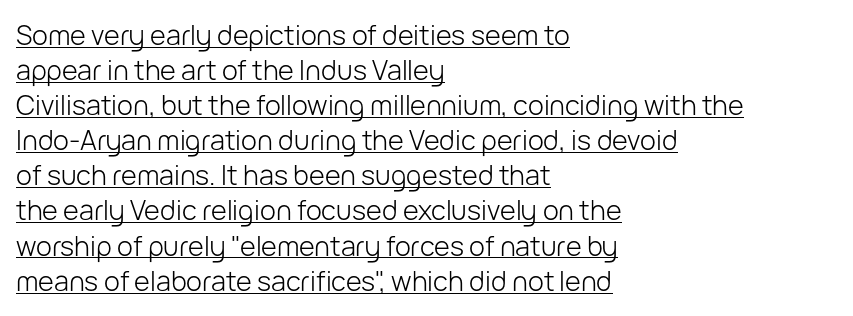
Q: Is the text bold? A: No.
Q: Is the text italic (slanted)? A: No, it is upright.
Q: Is the text underlined? A: Yes.
Q: How is the paragraph aligned? A: Left-aligned.
Q: Is the spacing between letters normal or unusually wide? A: Normal.
Q: Is the spacing between lines tight, normal or loose? A: Normal.
